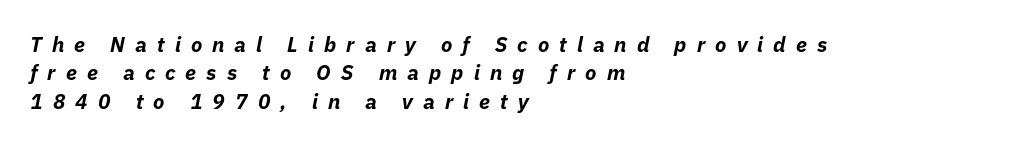
Q: Is the text bold? A: Yes.
Q: Is the text italic (slanted)? A: Yes, it leans right by about 11 degrees.
Q: Is the text underlined? A: No.
Q: How is the paragraph aligned? A: Left-aligned.
Q: Is the spacing between letters normal or unusually wide? A: Unusually wide.
Q: Is the spacing between lines tight, normal or loose? A: Normal.
